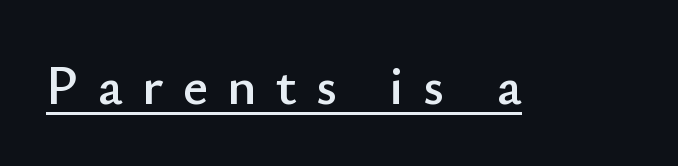
Q: Is the text italic (slanted)? A: No, it is upright.
Q: Is the typeface a serif or a sans-serif typeface? A: Sans-serif.
Q: Is the text underlined? A: Yes.
Q: Is the spacing between letters normal or unusually wide? A: Unusually wide.
Q: Width (condensed, normal, or wide)? A: Normal.
Q: Stroke contrast? A: Low.
Q: x-height? A: Small.
Q: Monospaced? A: No.
